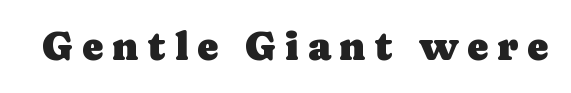
Q: Is the text italic (slanted)? A: No, it is upright.
Q: Is the typeface a serif or a sans-serif typeface? A: Serif.
Q: Is the text underlined? A: No.
Q: Is the spacing between letters normal or unusually wide? A: Unusually wide.
Q: Width (condensed, normal, or wide)? A: Normal.
Q: Stroke contrast? A: Low.
Q: x-height? A: Medium.
Q: Monospaced? A: No.
